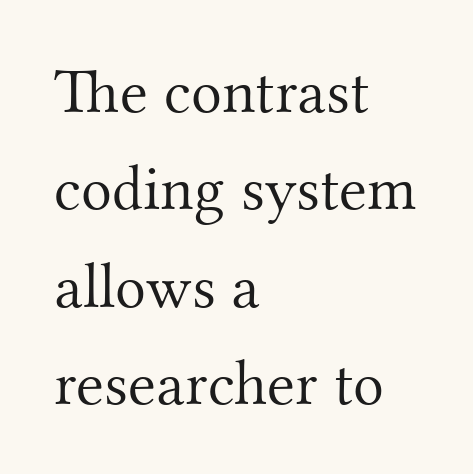
{"serif": "yes", "italic": "no", "bold": "no", "weight": "light", "width": "normal", "stroke_contrast": "medium", "x_height": "small", "monospaced": "no", "underline": "no", "align": "left", "line_spacing": "normal", "line_spacing_ratio": 1.52, "letter_spacing": "normal", "letter_spacing_em": 0.0, "glyph_px": 64}
